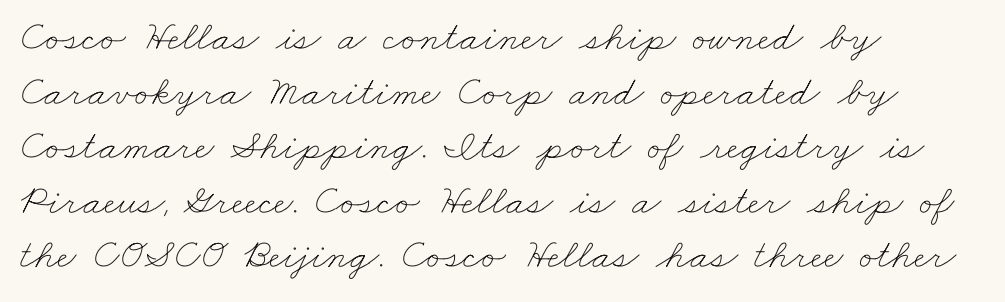
Looks like regular typesetting: each glyph gets only the width it needs. The horizontal fit of the characters is conventional and even. Just letters on the line, the space beneath them empty. What's the leading like? Ordinary, nothing unusual.
